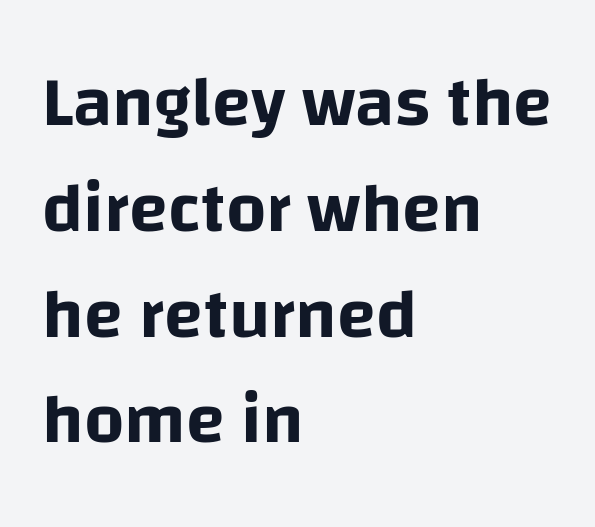
The image shows 71 px sans-serif type, upright; set left-aligned, normal line spacing (1.49x), normal letter spacing, not underlined; low stroke contrast and a large x-height.
